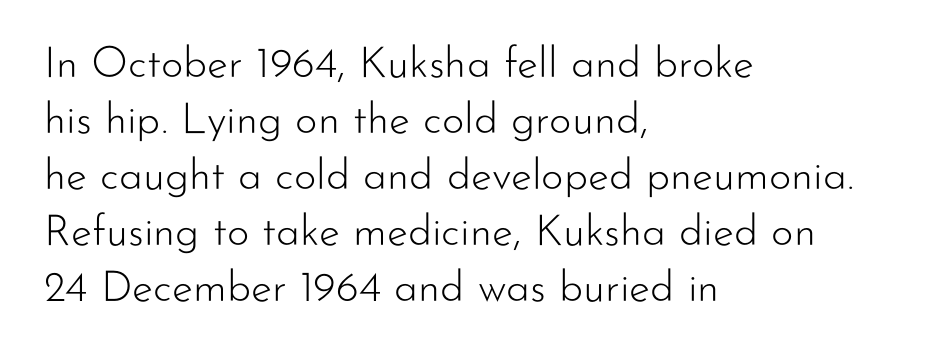
Q: Is the text bold? A: No.
Q: Is the text italic (slanted)? A: No, it is upright.
Q: Is the typeface a serif or a sans-serif typeface? A: Sans-serif.
Q: Is the text underlined? A: No.
Q: How is the paragraph aligned? A: Left-aligned.
Q: Is the spacing between letters normal or unusually wide? A: Normal.
Q: Is the spacing between lines tight, normal or loose? A: Normal.
Q: Width (condensed, normal, or wide)? A: Normal.
Q: Stroke contrast? A: Low.
Q: x-height? A: Small.
Q: Monospaced? A: No.
